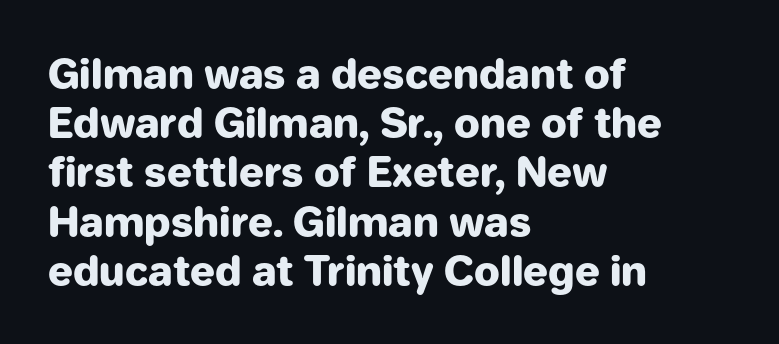
The image shows 41 px heavy sans-serif type, upright; set left-aligned, line spacing 1.2x, normal letter spacing, not underlined; low stroke contrast and a medium x-height.
